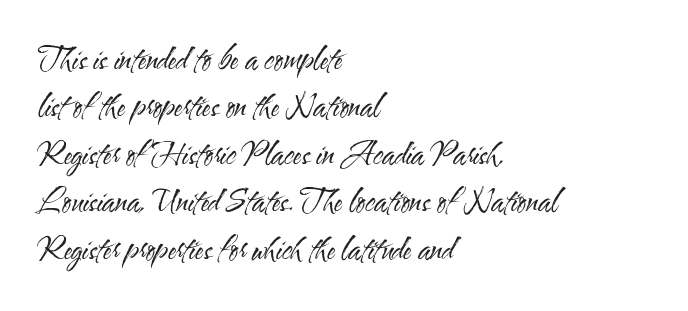
Q: Is the text bold? A: No.
Q: Is the text italic (slanted)? A: Yes.
Q: Is the typeface a serif or a sans-serif typeface? A: Sans-serif.
Q: Is the text underlined? A: No.
Q: How is the paragraph aligned? A: Left-aligned.
Q: Is the spacing between letters normal or unusually wide? A: Normal.
Q: Is the spacing between lines tight, normal or loose? A: Normal.
Q: Width (condensed, normal, or wide)? A: Condensed.
Q: Stroke contrast? A: Medium.
Q: x-height? A: Small.
Q: Monospaced? A: No.
